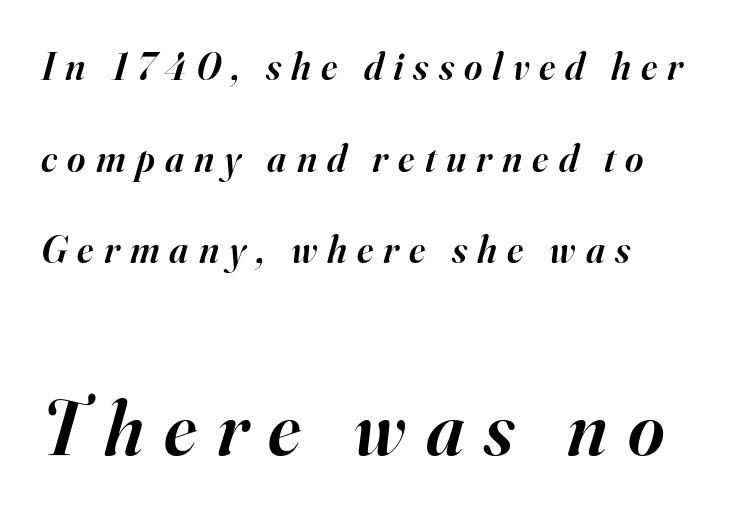
The image shows 78 px semibold serif type, italic (leaning right); set left-aligned, loose line spacing (2.35x), unusually wide letter spacing (+0.26 em), not underlined; the second (bottom) block is 2.0x larger; high stroke contrast and a small x-height.
